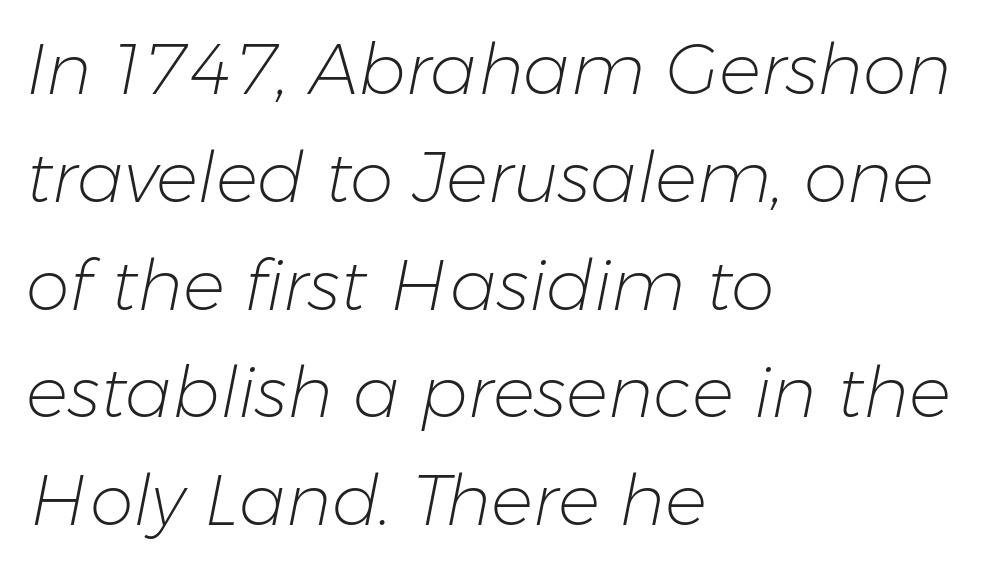
{"italic": "yes", "lean": "right", "slant_degrees": 11, "bold": "no", "weight": "light", "width": "normal", "stroke_contrast": "low", "x_height": "medium", "monospaced": "no", "underline": "no", "align": "left", "line_spacing": "normal", "line_spacing_ratio": 1.54, "letter_spacing": "normal", "letter_spacing_em": 0.0, "glyph_px": 70}
